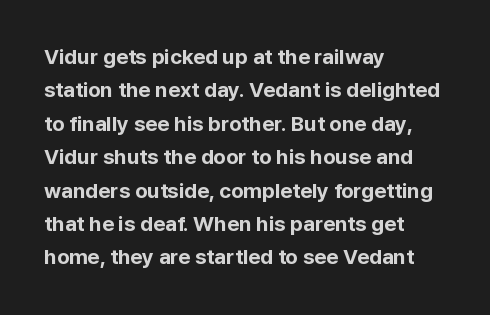
Q: Is the text bold? A: Yes.
Q: Is the text italic (slanted)? A: No, it is upright.
Q: Is the text underlined? A: No.
Q: How is the paragraph aligned? A: Left-aligned.
Q: Is the spacing between letters normal or unusually wide? A: Normal.
Q: Is the spacing between lines tight, normal or loose? A: Normal.
